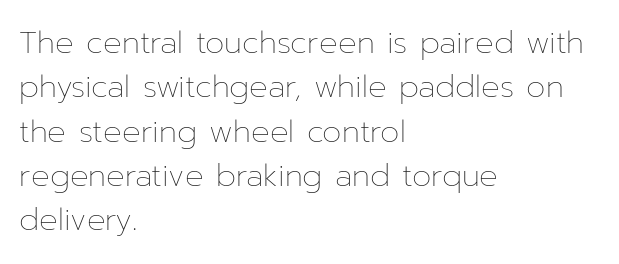
{"italic": "no", "bold": "no", "weight": "thin", "width": "normal", "stroke_contrast": "low", "x_height": "medium", "monospaced": "no", "underline": "no", "align": "left", "line_spacing": "normal", "line_spacing_ratio": 1.43, "letter_spacing": "normal", "letter_spacing_em": 0.0, "glyph_px": 31}
